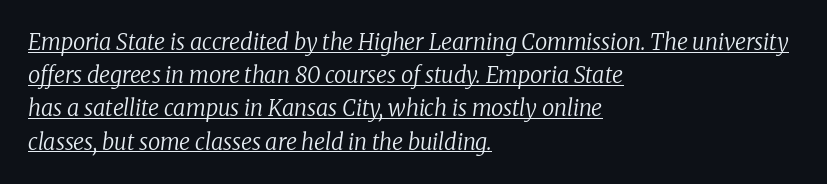
Look at the tracking — it's just the regular setting, nothing added. The face used here appears with an underline applied. Yep, that's italic — everything's leaning. A student would call this left alignment; a typographer would say flush left, rag right. The letterforms sit at book weight or below. Compared with typical paragraphs, the rows here are spaced about the same.
